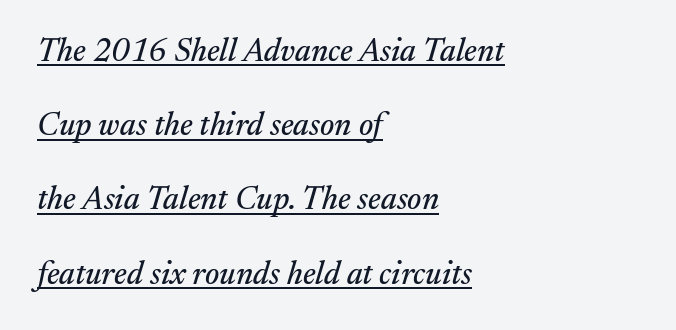
The face used here is seriffed, in the tradition of book romans. Default kerning and tracking; the words read as compact shapes. Varying glyph widths throughout — classic text-font behaviour. Quick note: underline on. Notice how the passage keeps a crisp vertical edge on the left only. Regarding leading, the lines here are spaced well apart.
